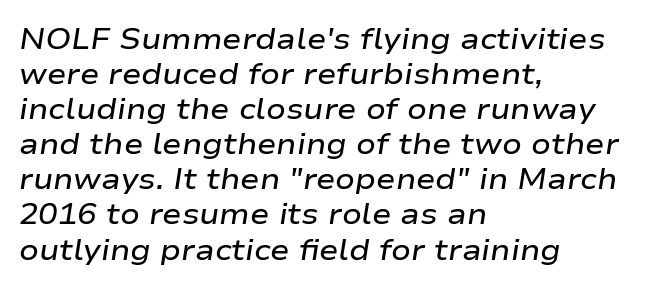
{"italic": "yes", "lean": "right", "slant_degrees": 9, "bold": "semi", "weight": "semibold", "width": "wide", "stroke_contrast": "low", "x_height": "medium", "monospaced": "no", "underline": "no", "align": "left", "line_spacing_ratio": 1.21, "letter_spacing": "normal", "letter_spacing_em": 0.0, "glyph_px": 29}
